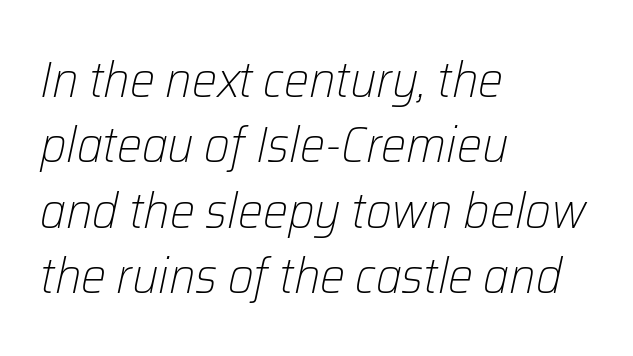
Q: Is the text bold? A: No.
Q: Is the text italic (slanted)? A: Yes, it leans right by about 12 degrees.
Q: Is the text underlined? A: No.
Q: How is the paragraph aligned? A: Left-aligned.
Q: Is the spacing between letters normal or unusually wide? A: Normal.
Q: Is the spacing between lines tight, normal or loose? A: Normal.
Q: Width (condensed, normal, or wide)? A: Normal.
Q: Stroke contrast? A: Low.
Q: x-height? A: Medium.
Q: Monospaced? A: No.
